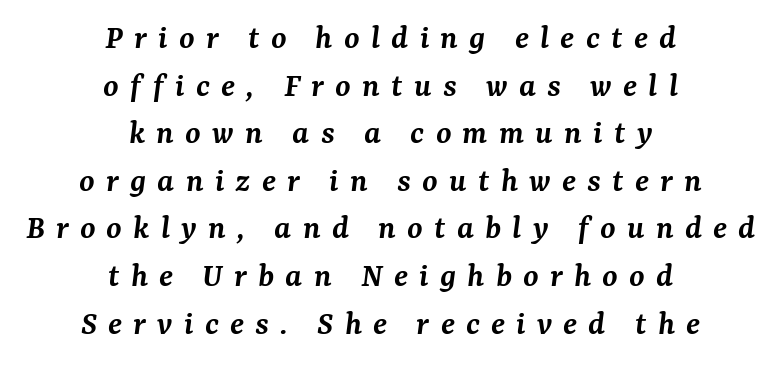
{"serif": "yes", "italic": "yes", "lean": "right", "slant_degrees": 7, "bold": "semi", "weight": "semibold", "width": "normal", "stroke_contrast": "medium", "x_height": "medium", "monospaced": "no", "underline": "no", "align": "center", "line_spacing": "normal", "line_spacing_ratio": 1.36, "letter_spacing": "wide", "letter_spacing_em": 0.32, "glyph_px": 35}
